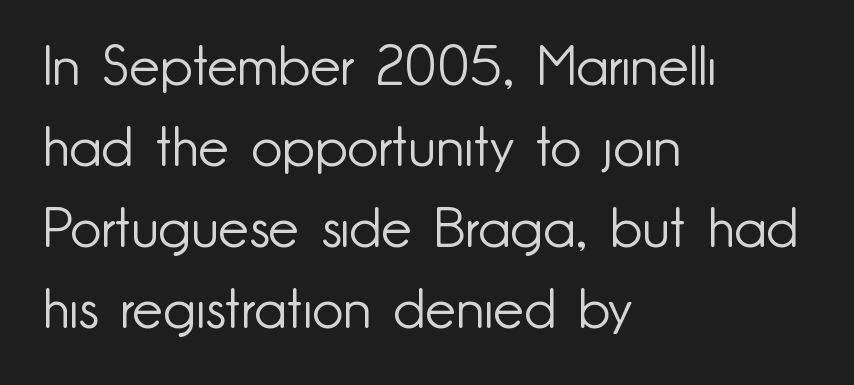
The image shows 55 px light sans-serif type, upright; set left-aligned, normal line spacing (1.47x), normal letter spacing, not underlined; low stroke contrast and a small x-height.
